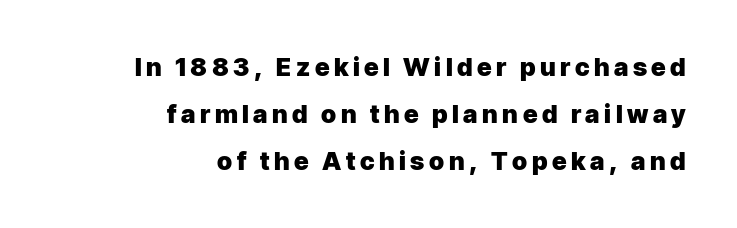
{"italic": "no", "bold": "yes", "underline": "no", "align": "right", "line_spacing_ratio": 1.88, "glyph_px": 25}
